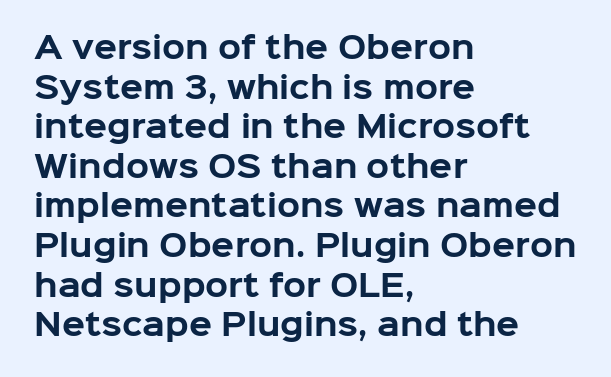
Plenty of ink on the page — the face is bold. The letters stand straight up with perfectly vertical stems. The letters carry no serifs — their stems end cleanly without finishing strokes. Is the letter spacing exaggerated? No — it looks like the ordinary default. Line spacing here is normal.
